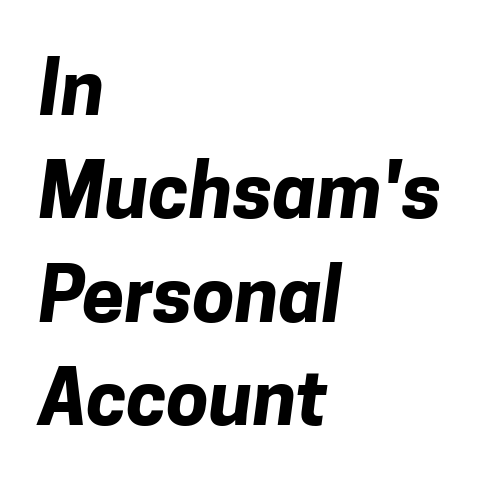
Q: Is the text bold? A: Yes.
Q: Is the typeface a serif or a sans-serif typeface? A: Sans-serif.
Q: Is the text underlined? A: No.
Q: How is the paragraph aligned? A: Left-aligned.
Q: Is the spacing between letters normal or unusually wide? A: Normal.
Q: Is the spacing between lines tight, normal or loose? A: Normal.
Q: Width (condensed, normal, or wide)? A: Normal.
Q: Stroke contrast? A: Low.
Q: x-height? A: Medium.
Q: Monospaced? A: No.
